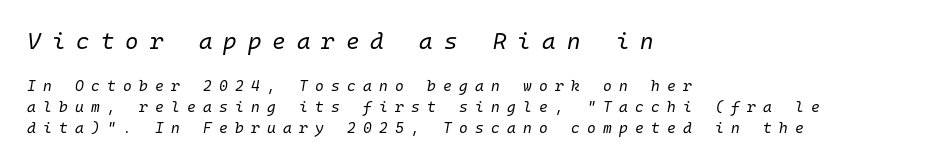
This sample uses expanded letter spacing, leaving extra air between glyphs. The lines in this sample share a left origin and differ only in where they stop. The strip under each line holds only bare page. The upper block of text is set noticeably larger than the block beneath it.
